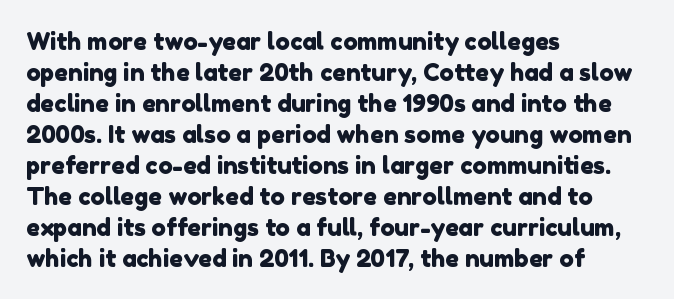
Q: Is the text underlined? A: No.
Q: How is the paragraph aligned? A: Left-aligned.
Q: Is the spacing between letters normal or unusually wide? A: Normal.
Q: Is the spacing between lines tight, normal or loose? A: Normal.
